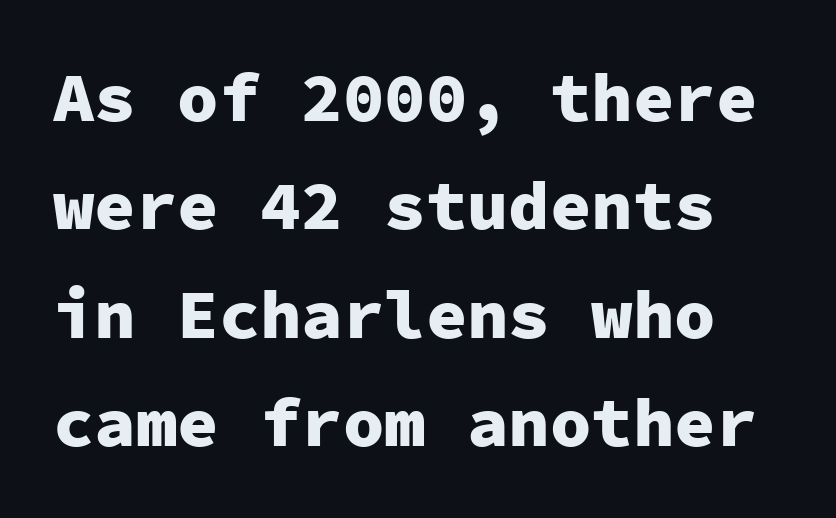
A normal amount of white space separates one row of letters from the next. Are there feet on the stems? There aren't — it's a sans. The gaps between neighbouring characters are ordinary and unremarkable. Think of a typewriter: that constant character pitch is what you see here. This is heavy type, rendered in bold.
